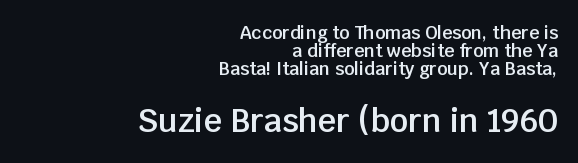
Notice how the stems are strictly vertical — no italics here. The text was rendered using a sans face with plain stroke endings. Each line ends at the same right margin while the left side varies. Baseline-to-baseline distance is barely more than the letter height. These two chunks differ in scale, with the bottom chunk taking the larger measure. Quick note: underline off.
